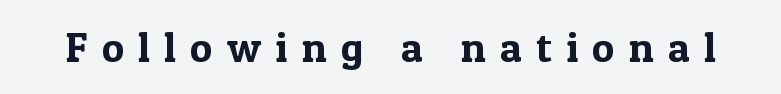
Q: Is the text italic (slanted)? A: No, it is upright.
Q: Is the typeface a serif or a sans-serif typeface? A: Serif.
Q: Is the text underlined? A: No.
Q: Is the spacing between letters normal or unusually wide? A: Unusually wide.
Q: Width (condensed, normal, or wide)? A: Normal.
Q: x-height? A: Medium.
Q: Monospaced? A: No.
